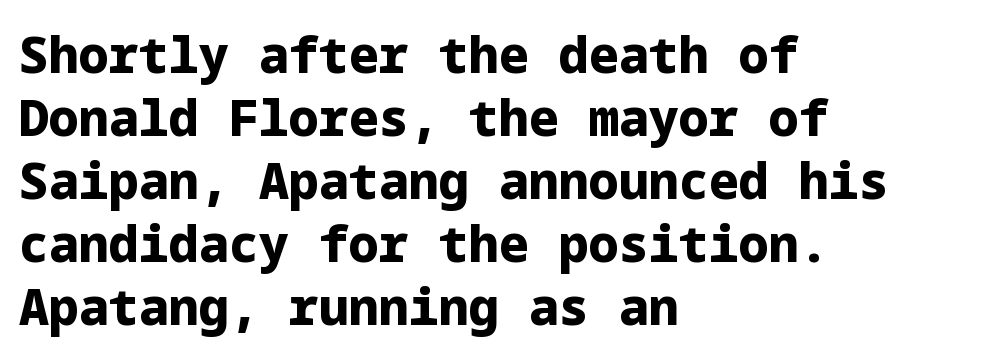
The type family on display is of the sans-serif kind. Typographic density is high because the face is bold. This is roman type, the default non-slanted kind. Each line starts at the same left margin while the right side varies.
